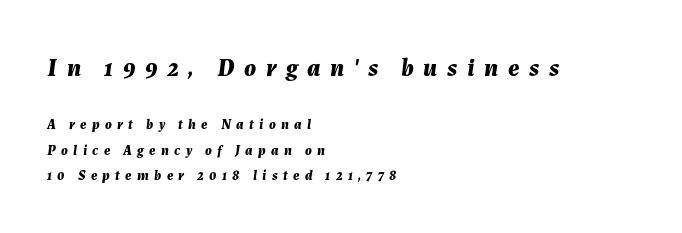
Q: Is the text bold? A: Yes.
Q: Is the text italic (slanted)? A: Yes, it leans right by about 7 degrees.
Q: Is the text underlined? A: No.
Q: How is the paragraph aligned? A: Left-aligned.
Q: Is the spacing between letters normal or unusually wide? A: Unusually wide.
Q: Which block of text is set in a larger size, the first (top) or the second (bottom)? A: The first (top) one.
